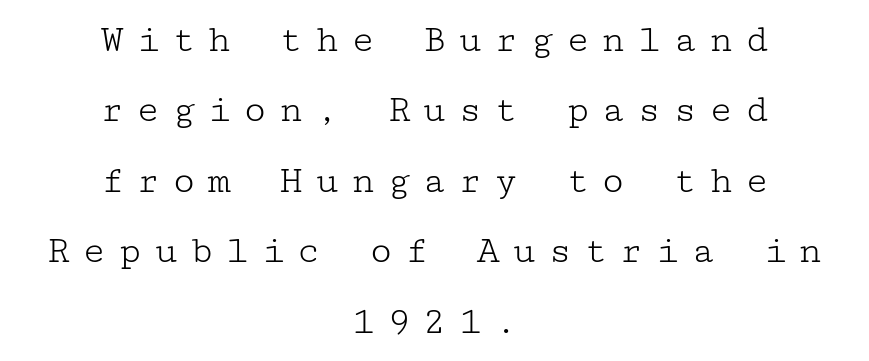
The image shows 40 px light, wide serif type, upright; set centered, line spacing 1.76x, unusually wide letter spacing (+0.29 em), not underlined; low stroke contrast and a medium x-height.
